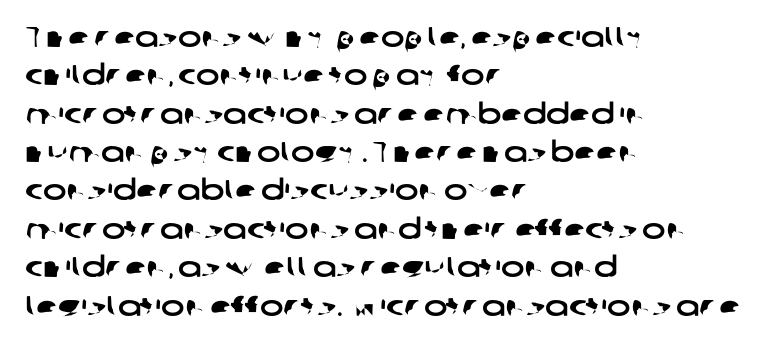
Q: Is the typeface a serif or a sans-serif typeface? A: Sans-serif.
Q: Is the text underlined? A: No.
Q: How is the paragraph aligned? A: Left-aligned.
Q: Is the spacing between letters normal or unusually wide? A: Normal.
Q: Is the spacing between lines tight, normal or loose? A: Normal.
Q: Width (condensed, normal, or wide)? A: Wide.
Q: Stroke contrast? A: Low.
Q: x-height? A: Medium.
Q: Monospaced? A: No.
